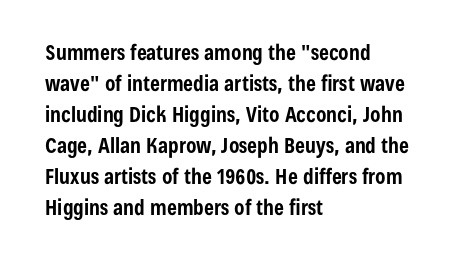
{"italic": "no", "bold": "yes", "underline": "no", "align": "left", "line_spacing": "normal", "line_spacing_ratio": 1.48, "letter_spacing": "normal", "letter_spacing_em": 0.0, "glyph_px": 21}
